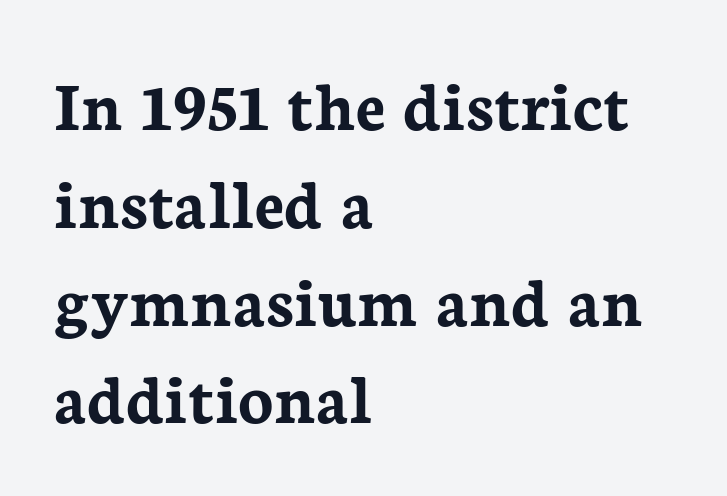
{"serif": "yes", "italic": "no", "bold": "yes", "weight": "semibold", "width": "normal", "stroke_contrast": "low", "x_height": "medium", "monospaced": "no", "underline": "no", "align": "left", "line_spacing": "normal", "line_spacing_ratio": 1.34, "letter_spacing": "normal", "letter_spacing_em": 0.0, "glyph_px": 73}
